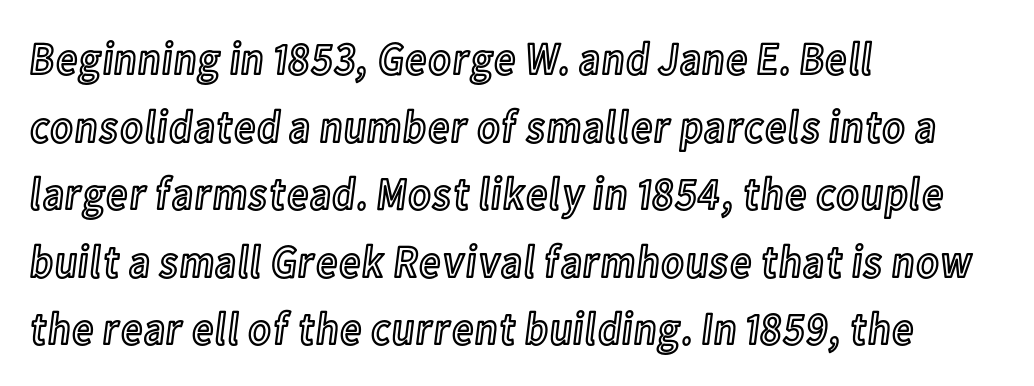
Q: Is the text italic (slanted)? A: Yes.
Q: Is the text underlined? A: No.
Q: How is the paragraph aligned? A: Left-aligned.
Q: Is the spacing between letters normal or unusually wide? A: Normal.
Q: Is the spacing between lines tight, normal or loose? A: Normal.
Q: Width (condensed, normal, or wide)? A: Condensed.
Q: x-height? A: Medium.
Q: Monospaced? A: No.
